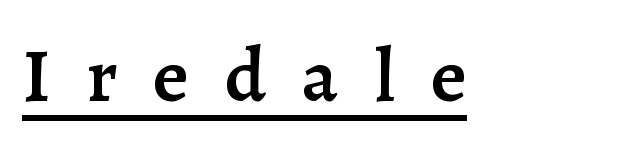
The image shows 77 px semibold serif type, upright; set unusually wide letter spacing (+0.47 em), underlined; low stroke contrast and a medium x-height.
